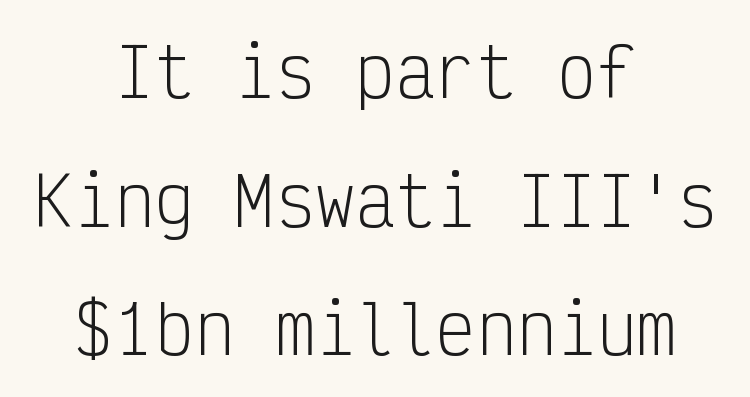
{"serif": "no", "italic": "no", "bold": "no", "weight": "light", "width": "condensed", "stroke_contrast": "low", "x_height": "medium", "monospaced": "yes", "underline": "no", "align": "center", "line_spacing": "loose", "line_spacing_ratio": 1.92, "letter_spacing": "normal", "letter_spacing_em": 0.0, "glyph_px": 67}
